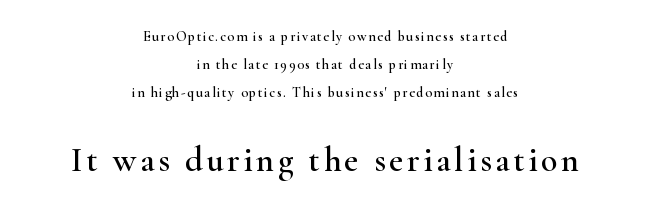
Quick note: interline space is abundant. Notice how the stems are strictly vertical — no italics here. A serif font was chosen for this passage. Typeset on center — no edge is straight. The space directly below the letters is spotless. Block two is the big one; block one sits smaller above it.
